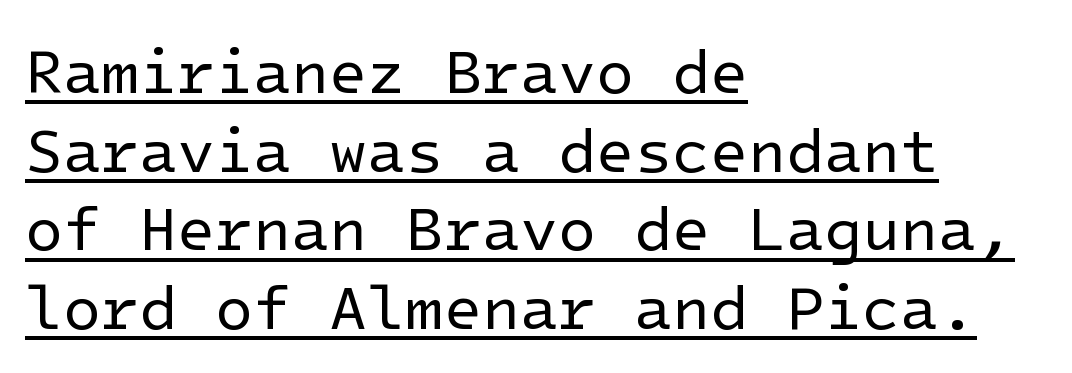
{"serif": "no", "italic": "no", "bold": "no", "weight": "regular", "width": "normal", "stroke_contrast": "low", "x_height": "medium", "underline": "yes", "align": "left", "line_spacing": "normal", "line_spacing_ratio": 1.27, "letter_spacing": "normal", "letter_spacing_em": 0.0, "glyph_px": 62}
